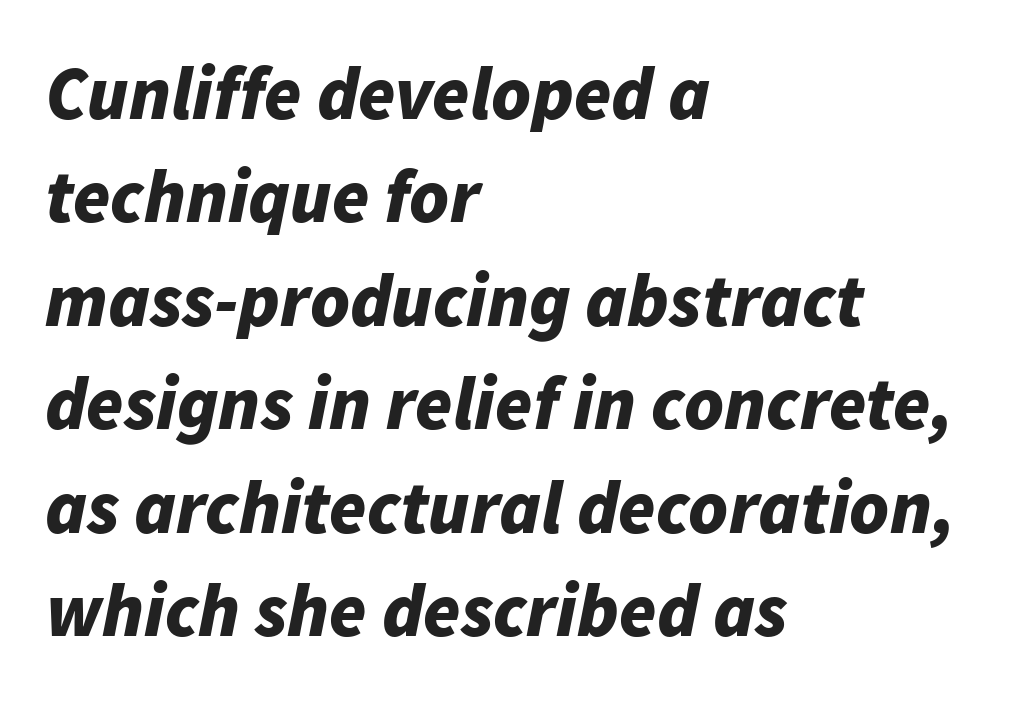
Q: Is the text bold? A: Yes.
Q: Is the text italic (slanted)? A: Yes, it leans right by about 11 degrees.
Q: Is the text underlined? A: No.
Q: How is the paragraph aligned? A: Left-aligned.
Q: Is the spacing between letters normal or unusually wide? A: Normal.
Q: Is the spacing between lines tight, normal or loose? A: Normal.
Q: Width (condensed, normal, or wide)? A: Normal.
Q: Stroke contrast? A: Low.
Q: x-height? A: Medium.
Q: Monospaced? A: No.
